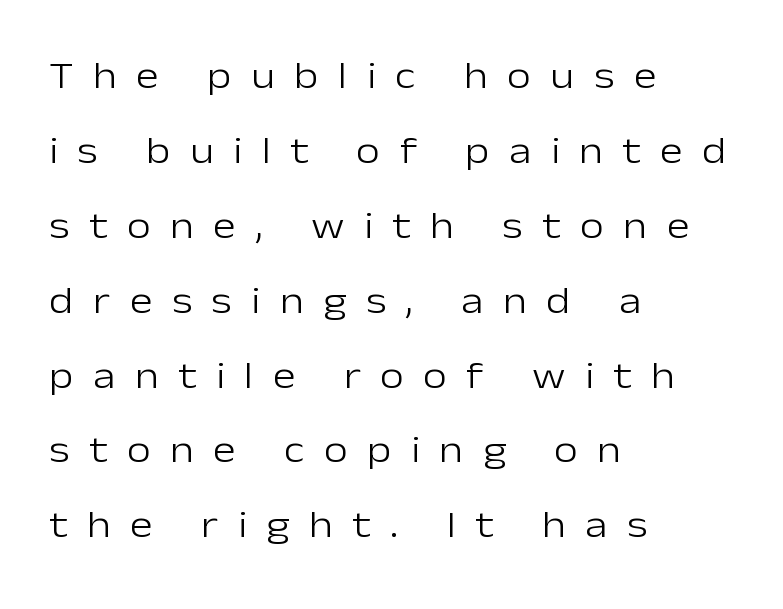
{"serif": "no", "italic": "no", "bold": "no", "weight": "light", "width": "normal", "stroke_contrast": "low", "x_height": "medium", "monospaced": "no", "underline": "no", "align": "left", "line_spacing": "loose", "line_spacing_ratio": 1.92, "letter_spacing": "wide", "letter_spacing_em": 0.5, "glyph_px": 39}
